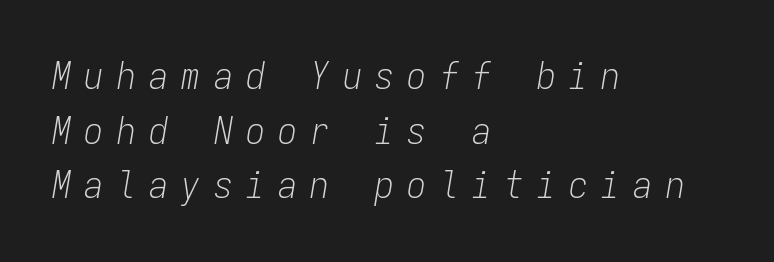
Q: Is the text bold? A: No.
Q: Is the text italic (slanted)? A: Yes, it leans right by about 9 degrees.
Q: Is the text underlined? A: No.
Q: How is the paragraph aligned? A: Left-aligned.
Q: Is the spacing between letters normal or unusually wide? A: Unusually wide.
Q: Is the spacing between lines tight, normal or loose? A: Normal.
Q: Width (condensed, normal, or wide)? A: Condensed.
Q: Stroke contrast? A: Low.
Q: x-height? A: Medium.
Q: Monospaced? A: Yes.
